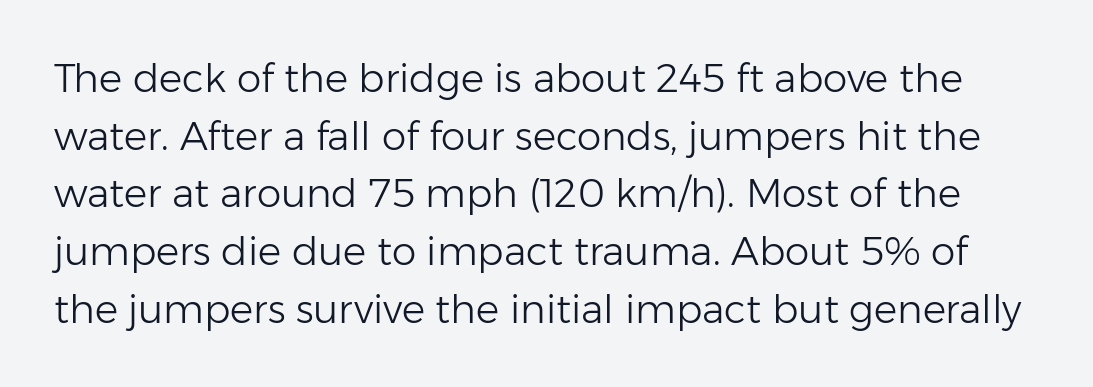
Q: Is the text bold? A: No.
Q: Is the text italic (slanted)? A: No, it is upright.
Q: Is the typeface a serif or a sans-serif typeface? A: Sans-serif.
Q: Is the text underlined? A: No.
Q: Is the spacing between letters normal or unusually wide? A: Normal.
Q: Is the spacing between lines tight, normal or loose? A: Normal.
Q: Width (condensed, normal, or wide)? A: Normal.
Q: Stroke contrast? A: Low.
Q: x-height? A: Medium.
Q: Monospaced? A: No.
